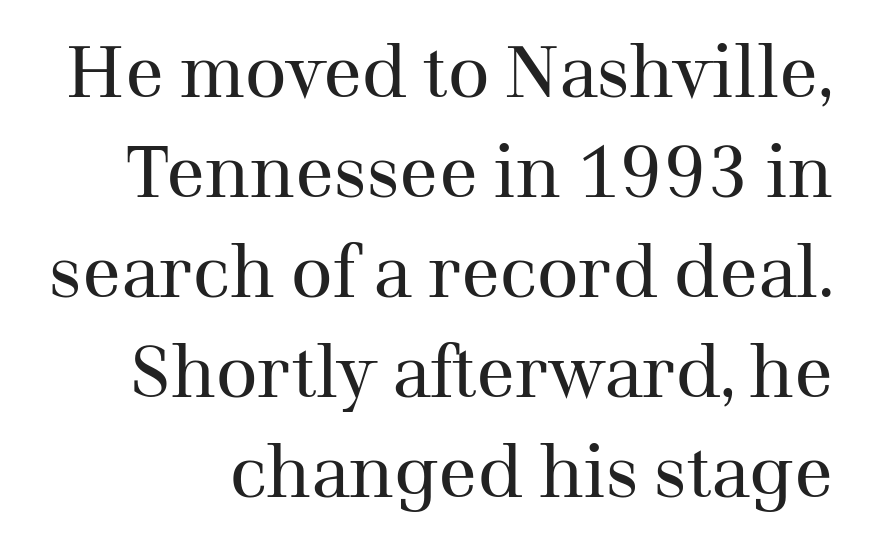
{"serif": "yes", "italic": "no", "bold": "no", "weight": "regular", "width": "normal", "stroke_contrast": "medium", "x_height": "medium", "monospaced": "no", "underline": "no", "line_spacing": "normal", "line_spacing_ratio": 1.39, "letter_spacing": "normal", "letter_spacing_em": 0.0, "glyph_px": 72}
